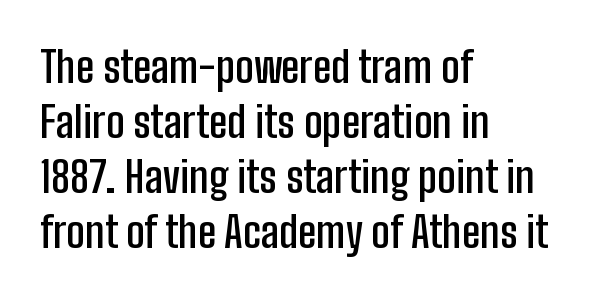
Q: Is the text bold? A: Semi-bold.
Q: Is the text italic (slanted)? A: No, it is upright.
Q: Is the typeface a serif or a sans-serif typeface? A: Sans-serif.
Q: Is the text underlined? A: No.
Q: How is the paragraph aligned? A: Left-aligned.
Q: Is the spacing between letters normal or unusually wide? A: Normal.
Q: Is the spacing between lines tight, normal or loose? A: Normal.
Q: Width (condensed, normal, or wide)? A: Condensed.
Q: Stroke contrast? A: Low.
Q: x-height? A: Medium.
Q: Monospaced? A: No.
